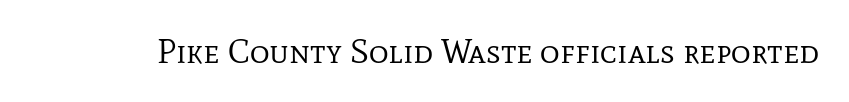
Q: Is the text bold? A: No.
Q: Is the text italic (slanted)? A: No, it is upright.
Q: Is the typeface a serif or a sans-serif typeface? A: Serif.
Q: Is the text underlined? A: No.
Q: Is the spacing between letters normal or unusually wide? A: Normal.
Q: Width (condensed, normal, or wide)? A: Normal.
Q: Stroke contrast? A: Low.
Q: x-height? A: Medium.
Q: Monospaced? A: No.
